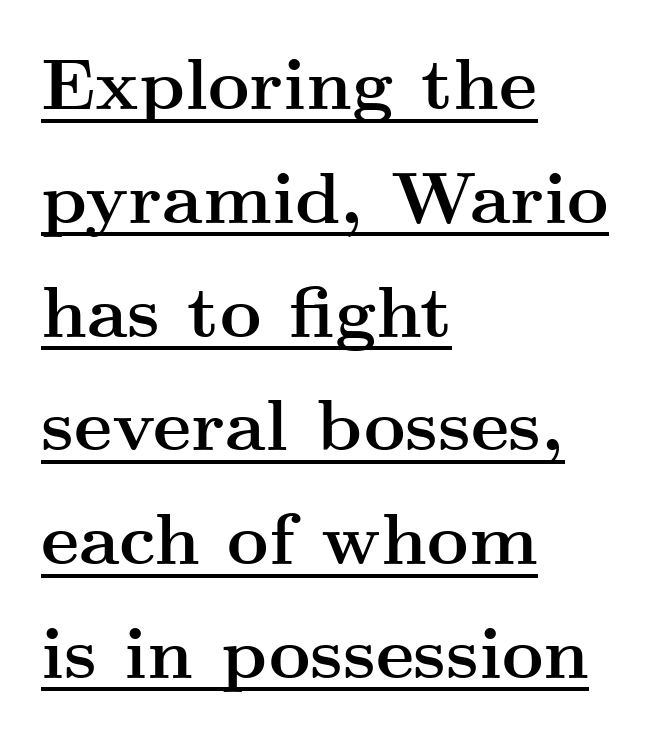
The line texture is even and compact thanks to regular tracking. The text block is weighted toward the left margin, trailing off unevenly rightward. Decoration check: the copy is underlined. Heft: maximum for text — a bold. If you drew a line through each stem, it would be perfectly vertical. The rendering uses a moderate line-height, typical for paragraphs.
